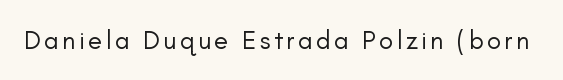
On a weight scale, this lands at 450 or below. The gap between lines stays unmarked. Notice how the stems are strictly vertical — no italics here.
